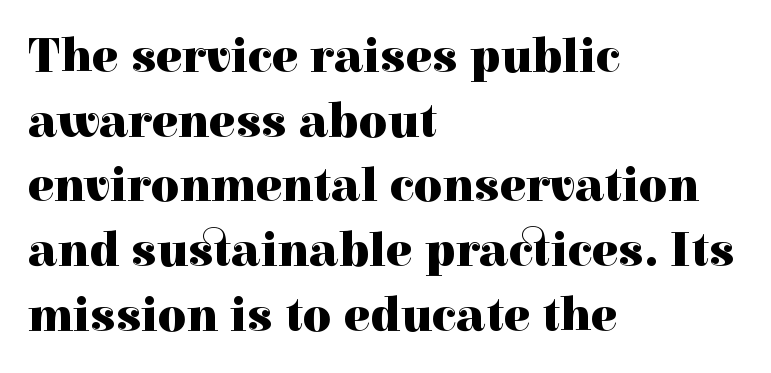
{"serif": "yes", "italic": "no", "bold": "yes", "weight": "heavy", "width": "normal", "x_height": "medium", "monospaced": "no", "underline": "no", "align": "left", "line_spacing": "normal", "line_spacing_ratio": 1.32, "letter_spacing": "normal", "letter_spacing_em": 0.0, "glyph_px": 49}
